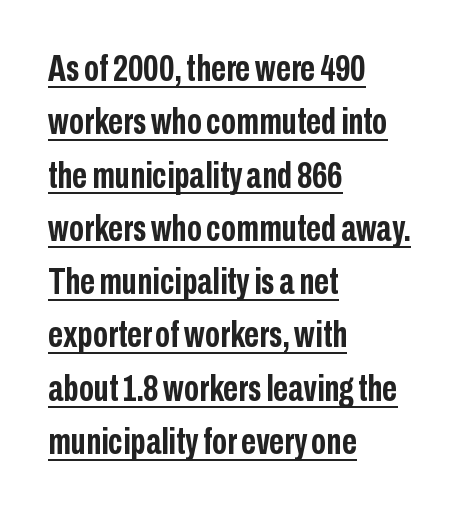
The image shows 37 px semibold, condensed sans-serif type, upright; set left-aligned, normal line spacing (1.44x), normal letter spacing, underlined; low stroke contrast and a medium x-height.
